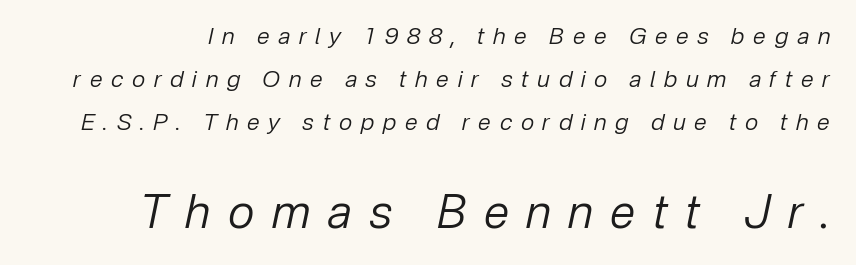
The image shows 46 px regular-weight type, italic (leaning right); set line spacing 1.87x, unusually wide letter spacing (+0.38 em), not underlined; the second (bottom) block is 2.0x larger; low stroke contrast and a medium x-height.
